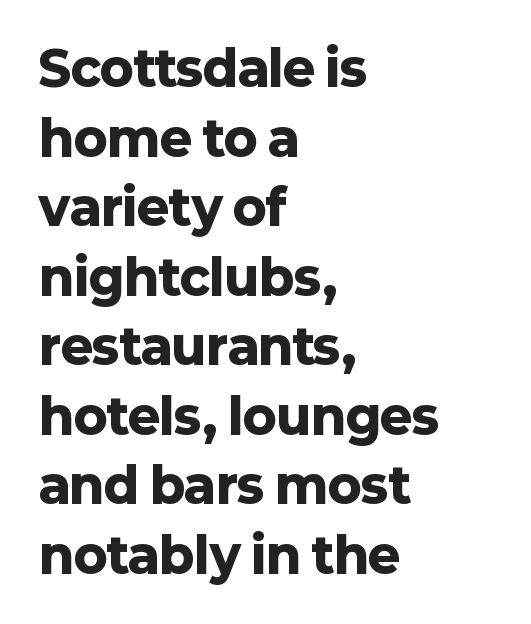
Q: Is the text bold? A: Yes.
Q: Is the text italic (slanted)? A: No, it is upright.
Q: Is the typeface a serif or a sans-serif typeface? A: Sans-serif.
Q: Is the text underlined? A: No.
Q: How is the paragraph aligned? A: Left-aligned.
Q: Is the spacing between letters normal or unusually wide? A: Normal.
Q: Is the spacing between lines tight, normal or loose? A: Normal.
Q: Width (condensed, normal, or wide)? A: Normal.
Q: Stroke contrast? A: Low.
Q: x-height? A: Medium.
Q: Monospaced? A: No.
